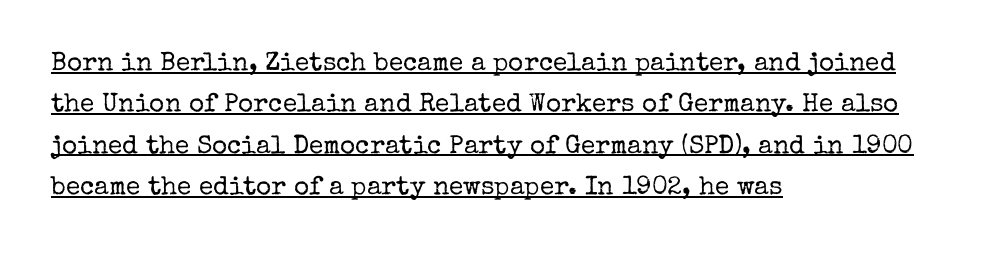
Observe the ordinary spacing: letters are neighbours, not strangers. Caption: multi-line text, flush left, ragged right. The leading is moderate, giving the passage an even texture. Upright lettering throughout. Underline: present.
